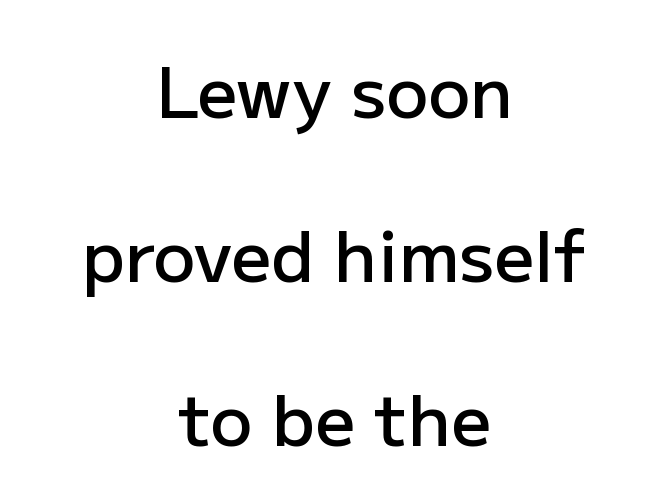
If you folded the block vertically in half, each line would mirror itself in length. Type style note: lacks serifs. Typographic density is moderately raised because the face is semibold. The foot of each line stays bare and open. Designer's note — italics off, roman on. This rendering leaves character spacing at its baseline value.
